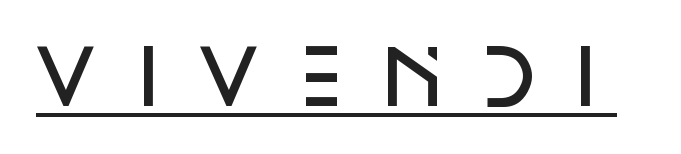
The image shows 74 px semibold sans-serif type, upright; set unusually wide letter spacing (+0.27 em), underlined; low stroke contrast and a large x-height.
